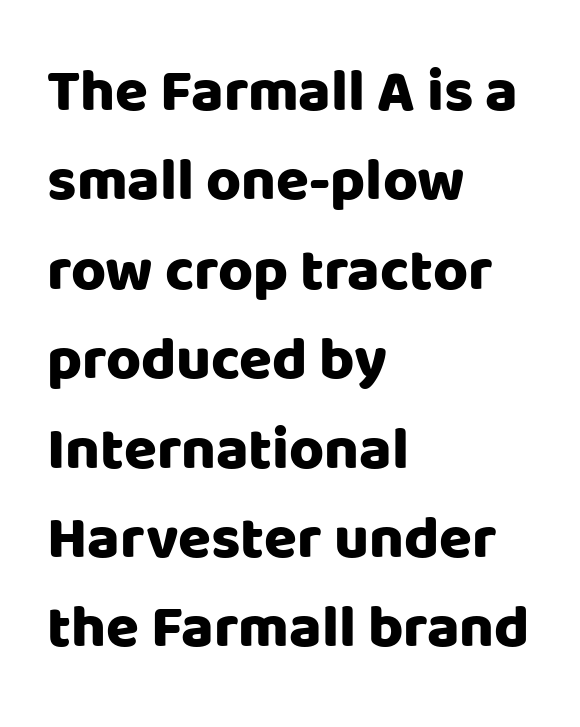
{"serif": "no", "italic": "no", "bold": "yes", "weight": "heavy", "width": "normal", "stroke_contrast": "low", "x_height": "large", "monospaced": "no", "underline": "no", "align": "left", "line_spacing": "normal", "line_spacing_ratio": 1.49, "letter_spacing": "normal", "letter_spacing_em": 0.0, "glyph_px": 60}
